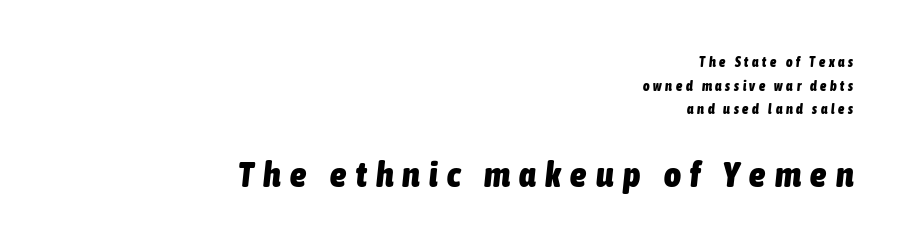
Typesetter's note — lower block bumped up in size, upper block left smaller. This is heavy type, rendered in bold. The text carries the slant typical of an italic or oblique font. This rendering features lettering with no underline. Think of a printed novel: that variable character pitch is what you see here.
